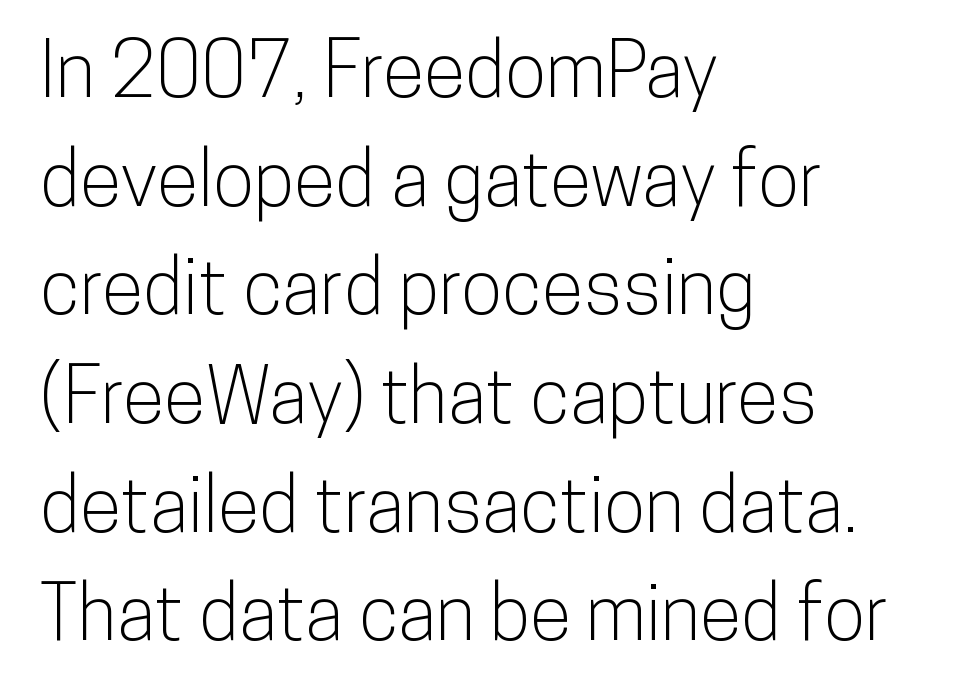
Q: Is the text italic (slanted)? A: No, it is upright.
Q: Is the typeface a serif or a sans-serif typeface? A: Sans-serif.
Q: Is the text underlined? A: No.
Q: How is the paragraph aligned? A: Left-aligned.
Q: Is the spacing between letters normal or unusually wide? A: Normal.
Q: Is the spacing between lines tight, normal or loose? A: Normal.
Q: Width (condensed, normal, or wide)? A: Condensed.
Q: Stroke contrast? A: Low.
Q: x-height? A: Medium.
Q: Monospaced? A: No.
